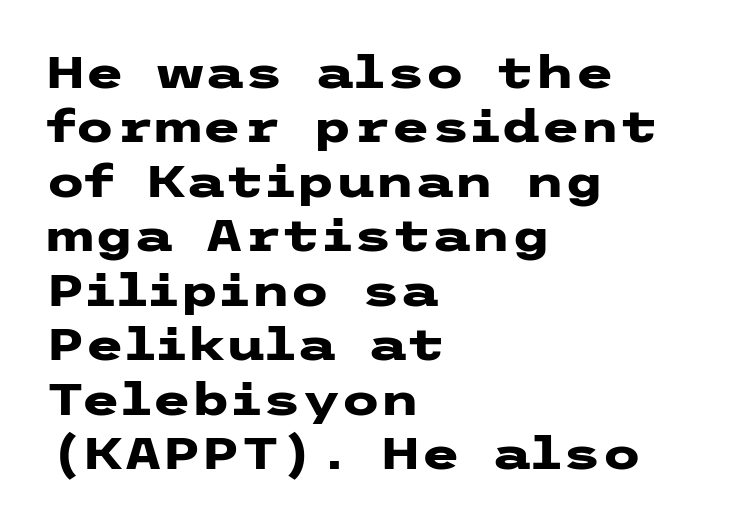
{"serif": "no", "italic": "no", "bold": "yes", "weight": "heavy", "width": "wide", "stroke_contrast": "low", "x_height": "medium", "underline": "no", "align": "left", "line_spacing_ratio": 1.21, "letter_spacing": "normal", "letter_spacing_em": 0.0, "glyph_px": 45}
